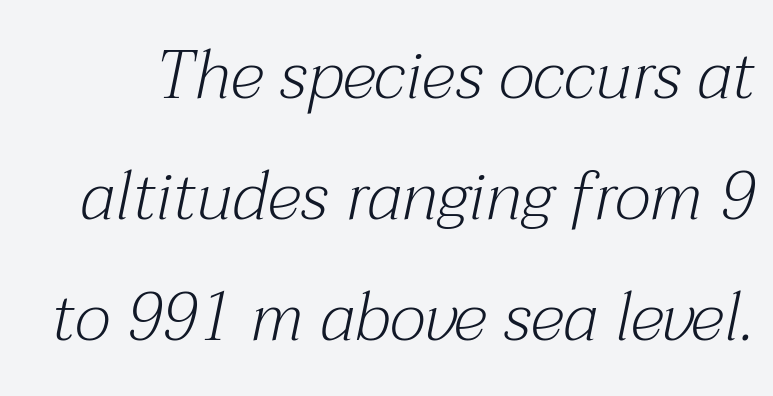
The image shows 68 px light serif type, italic (leaning right); set line spacing 1.78x, normal letter spacing, not underlined; medium stroke contrast and a medium x-height.
